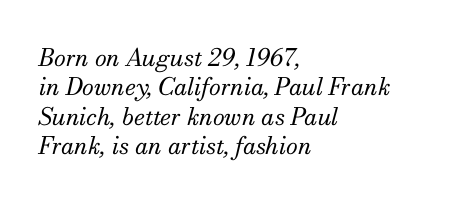
{"italic": "yes", "lean": "right", "slant_degrees": 13, "bold": "no", "underline": "no", "align": "left", "line_spacing_ratio": 1.22, "letter_spacing": "normal", "letter_spacing_em": 0.0, "glyph_px": 24}
